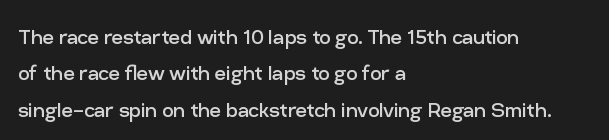
Q: Is the text bold? A: No.
Q: Is the text italic (slanted)? A: No, it is upright.
Q: Is the text underlined? A: No.
Q: How is the paragraph aligned? A: Left-aligned.
Q: Is the spacing between letters normal or unusually wide? A: Normal.
Q: Is the spacing between lines tight, normal or loose? A: Normal.
